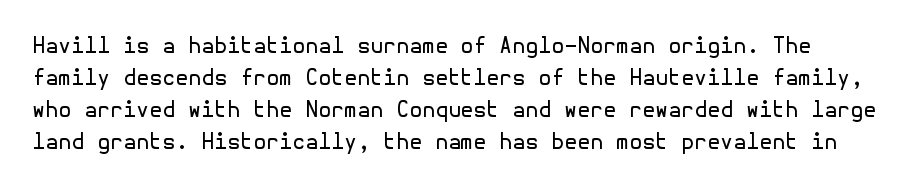
Q: Is the text bold? A: No.
Q: Is the text italic (slanted)? A: No, it is upright.
Q: Is the text underlined? A: No.
Q: Is the spacing between letters normal or unusually wide? A: Normal.
Q: Is the spacing between lines tight, normal or loose? A: Normal.
